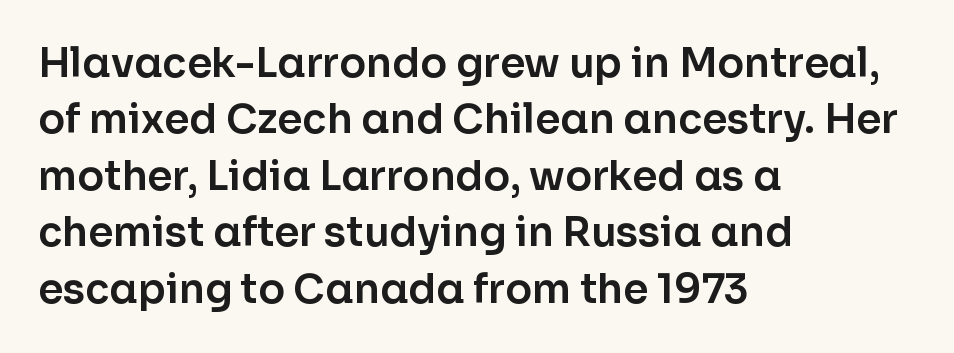
{"serif": "no", "italic": "no", "width": "normal", "stroke_contrast": "low", "x_height": "medium", "monospaced": "no", "underline": "no", "align": "left", "line_spacing": "normal", "line_spacing_ratio": 1.41, "letter_spacing": "normal", "letter_spacing_em": 0.0, "glyph_px": 40}
